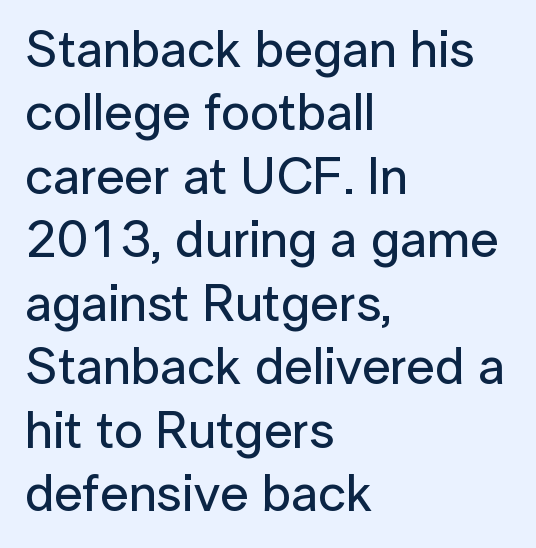
The setting favours the left margin, as ordinary paragraphs usually do. This rendering employs a face without finishing strokes, i.e., a sans-serif. Inter-character spacing is left at the font's built-in metrics. No word sits above an underline.
